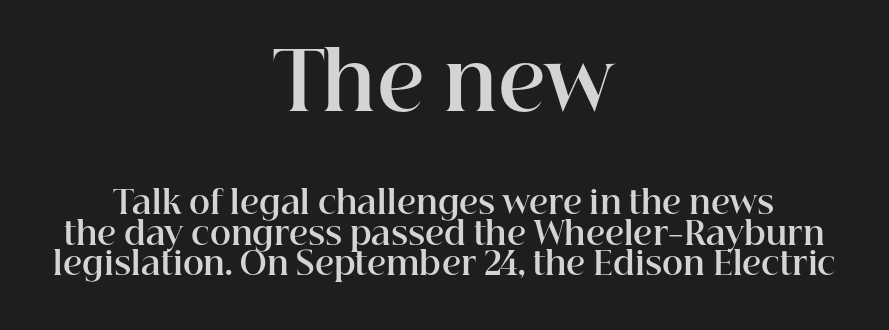
{"serif": "yes", "italic": "no", "bold": "yes", "weight": "bold", "width": "normal", "stroke_contrast": "high", "x_height": "medium", "monospaced": "no", "underline": "no", "align": "center", "line_spacing": "tight", "line_spacing_ratio": 0.96, "letter_spacing": "normal", "letter_spacing_em": 0.0, "larger_block": "first", "size_ratio": 2.5, "glyph_px": 80}
